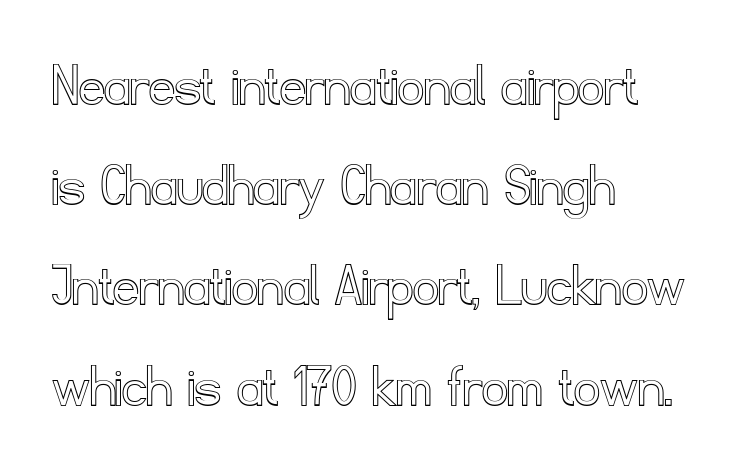
{"italic": "no", "width": "normal", "x_height": "small", "monospaced": "no", "underline": "no", "align": "left", "line_spacing": "normal", "line_spacing_ratio": 1.59, "letter_spacing": "normal", "letter_spacing_em": 0.0, "glyph_px": 63}
